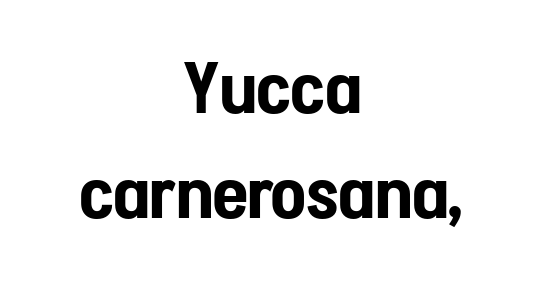
{"serif": "no", "italic": "no", "width": "condensed", "stroke_contrast": "low", "x_height": "medium", "monospaced": "no", "underline": "no", "align": "center", "line_spacing": "normal", "line_spacing_ratio": 1.46, "letter_spacing": "normal", "letter_spacing_em": 0.0, "glyph_px": 72}
